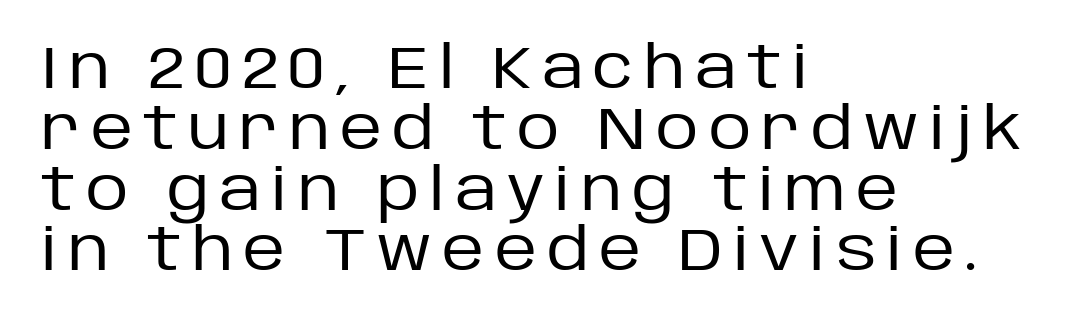
Casual observation: everything's shoved over to the left. The font's upright variant was chosen for this text. Unmarked baselines from the first word to the last. Cramped leading.
